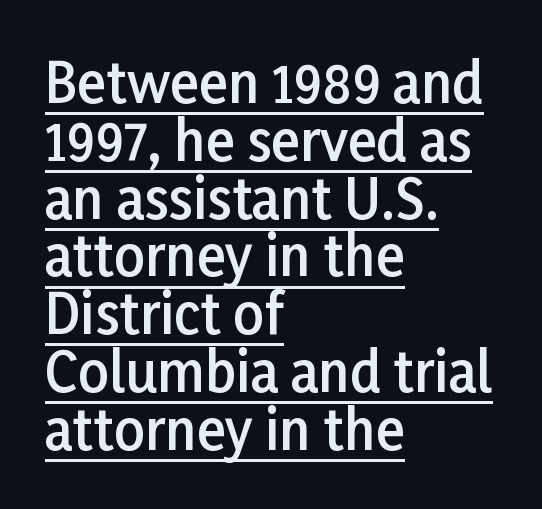
{"serif": "no", "italic": "no", "bold": "semi", "weight": "semibold", "width": "normal", "stroke_contrast": "low", "x_height": "medium", "monospaced": "no", "underline": "yes", "align": "left", "line_spacing": "tight", "line_spacing_ratio": 1.07, "letter_spacing": "normal", "letter_spacing_em": 0.0, "glyph_px": 54}
